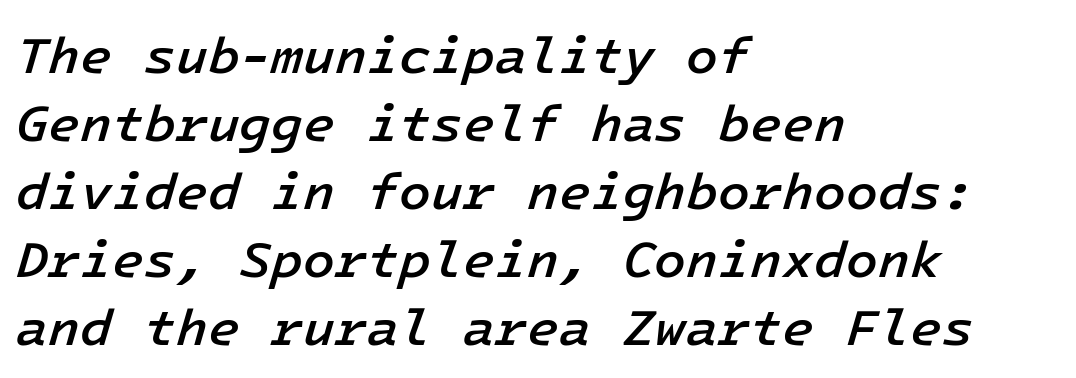
The specimen omits any rule beneath the text block's lines. Heft: intermediate — a semibold. Italic: yes, the glyphs are oblique. Notice how descenders clear the ascenders below comfortably — that's standard leading. Horizontally, the lines are justified to the leading edge only. Glyph-to-glyph distance matches everyday printed text.
